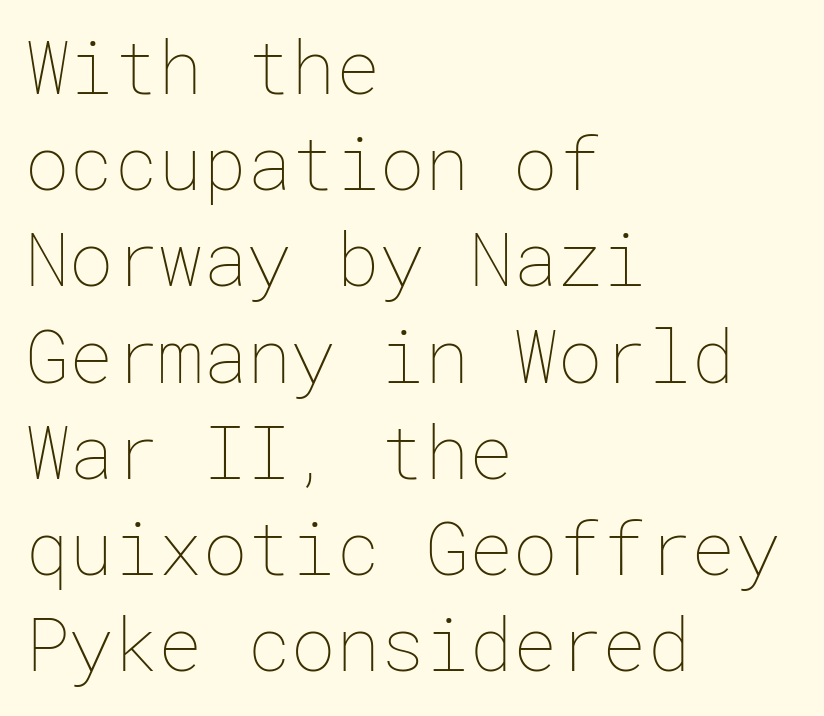
The image shows 74 px thin type, upright; set left-aligned, normal line spacing (1.3x), normal letter spacing, not underlined; low stroke contrast and a medium x-height.
